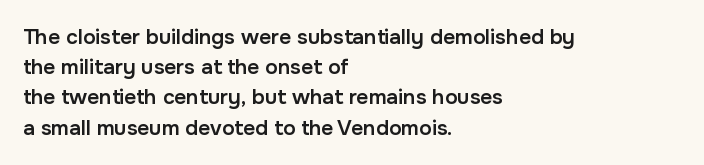
Vertical spacing — default. These lines stack with their left ends in a neat column. A typesetter would mark this as roman, not italic. Only glyphs here, with clear space below each row. What stands out about the letter spacing? Nothing — it is the standard amount.
